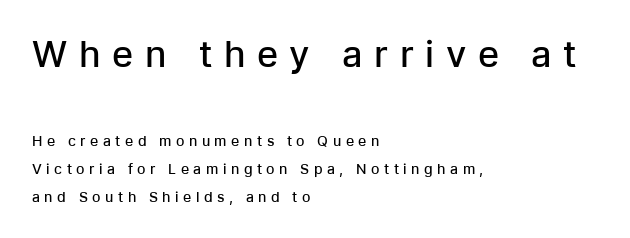
Letterform terminals end flat and unadorned throughout the passage. The vertical gap from one line to the next is large. The designer gave the opening block more size than the closing block. The passage is arranged the way most books set body copy — flush left.
